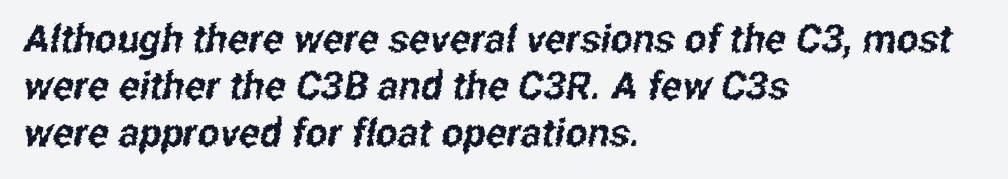
The image shows 39 px condensed sans-serif type; set left-aligned, line spacing 1.21x, normal letter spacing, not underlined; low stroke contrast and a medium x-height.
